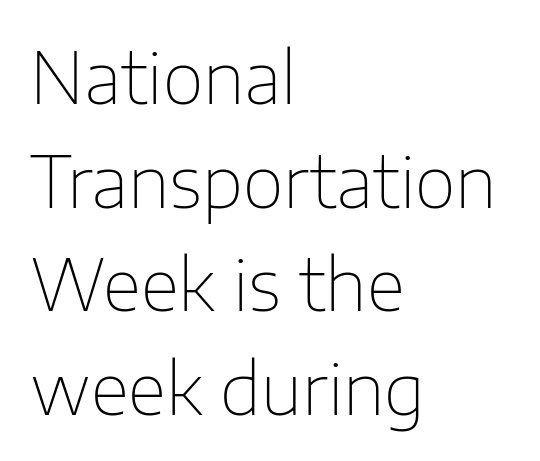
The font's upright variant was chosen for this text. Successive baselines arrive at the customary interval. The type family on display is of the sans-serif kind. Is this a fixed-width face? No — the glyphs have proportional, varying widths. Weight: not bold — regular or lighter. The zone under the glyphs is completely vacant.
